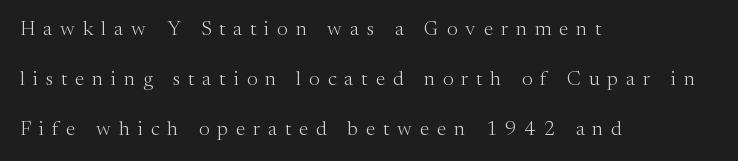
The image shows 20 px text type, upright; set left-aligned, loose line spacing (2.49x), unusually wide letter spacing (+0.4 em), not underlined.
